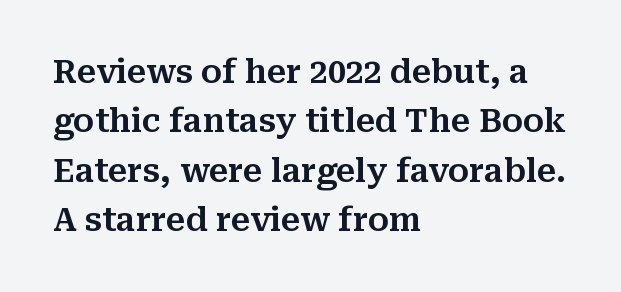
The image shows 32 px serif type, upright; set left-aligned, normal line spacing (1.54x), normal letter spacing, not underlined; medium stroke contrast and a medium x-height.
